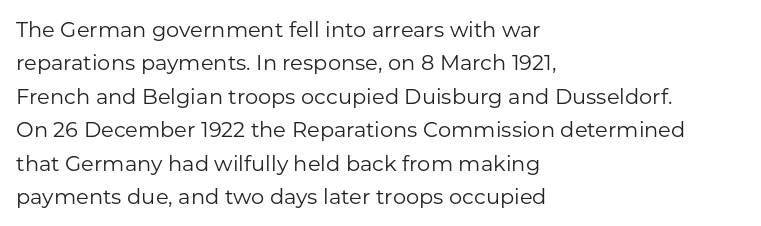
The image shows 21 px text type, upright; set left-aligned, normal line spacing (1.59x), normal letter spacing, not underlined.
